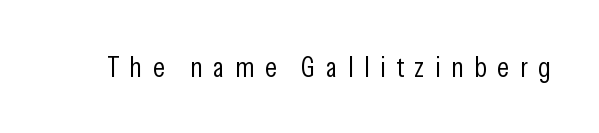
The image shows 29 px light, condensed sans-serif type, upright; set unusually wide letter spacing (+0.36 em), not underlined; low stroke contrast and a medium x-height.
